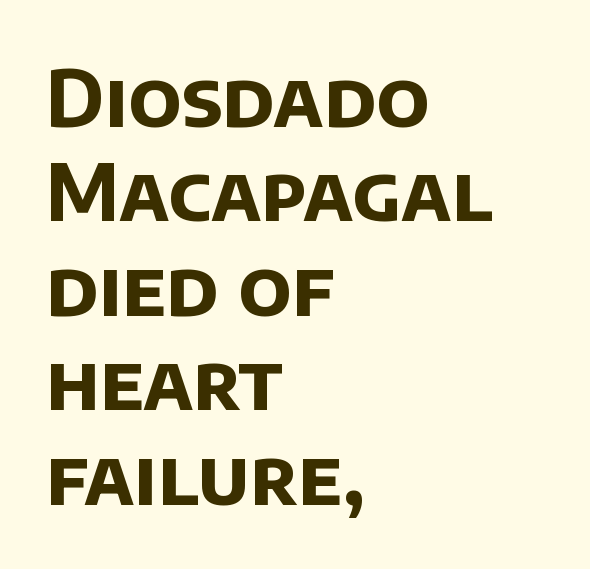
Type style note: lacks serifs. Students, note that the glyphs here touch the page at normal intervals. The string is rendered with underlining switched off. Reading down the block, your eye returns to a fixed left position each line. Character widths vary here, with narrow letters taking less room than wide ones. The typesetting leans heavy: a genuine bold.
